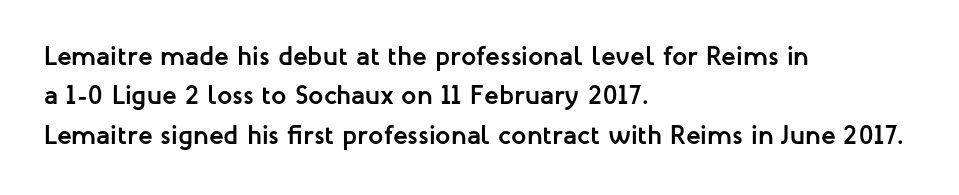
The line texture is even and compact thanks to regular tracking. Notice how the passage keeps a crisp vertical edge on the left only. Rendered with straight, roman letterforms. A bare baseline throughout the passage. One glance says typical: line gaps are just what's usual.
